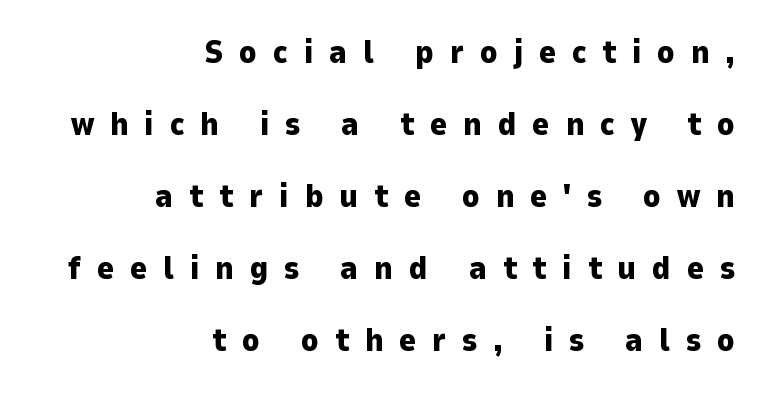
The image shows 32 px heavy sans-serif type, upright; set right-aligned, loose line spacing (2.25x), unusually wide letter spacing (+0.5 em), not underlined; low stroke contrast and a medium x-height.
